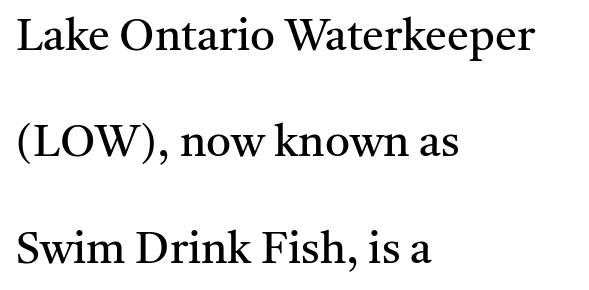
Is there much room between lines? Yes — plenty of vertical air separates them. Spacing between characters is what you'd get straight out of the box. Unmarked baselines from the first word to the last. Proportional: the letters do not fall into vertical columns.
